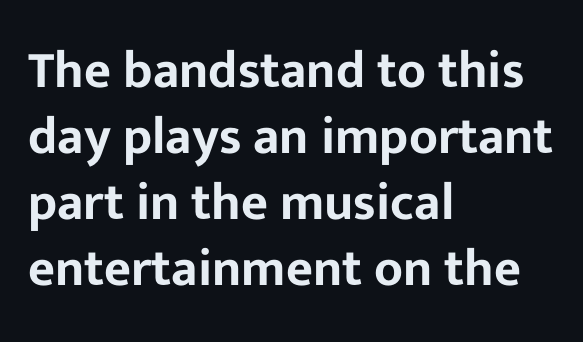
Q: Is the text italic (slanted)? A: No, it is upright.
Q: Is the typeface a serif or a sans-serif typeface? A: Sans-serif.
Q: Is the text underlined? A: No.
Q: How is the paragraph aligned? A: Left-aligned.
Q: Is the spacing between letters normal or unusually wide? A: Normal.
Q: Is the spacing between lines tight, normal or loose? A: Normal.
Q: Width (condensed, normal, or wide)? A: Normal.
Q: Stroke contrast? A: Low.
Q: x-height? A: Medium.
Q: Monospaced? A: No.
